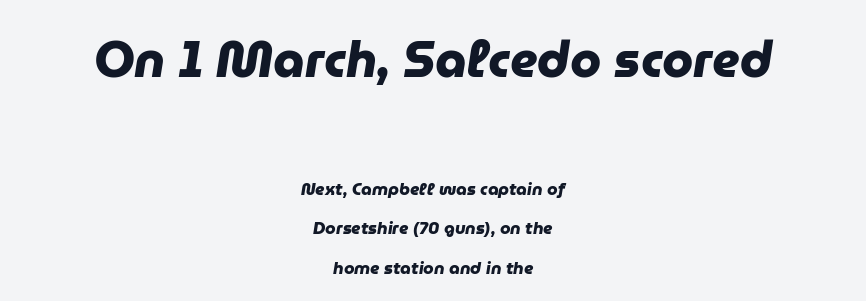
The image shows 50 px heavy sans-serif type; set centered, loose line spacing (2.32x), normal letter spacing, not underlined; the first (top) block is 2.94x larger; low stroke contrast and a medium x-height.
